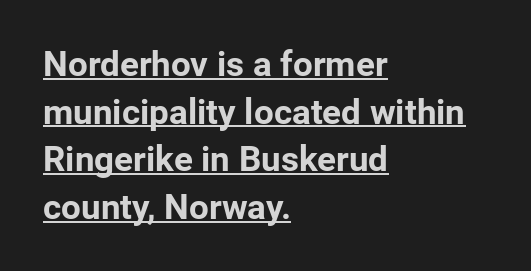
Q: Is the text bold? A: Yes.
Q: Is the text italic (slanted)? A: No, it is upright.
Q: Is the typeface a serif or a sans-serif typeface? A: Sans-serif.
Q: Is the text underlined? A: Yes.
Q: How is the paragraph aligned? A: Left-aligned.
Q: Is the spacing between letters normal or unusually wide? A: Normal.
Q: Is the spacing between lines tight, normal or loose? A: Normal.
Q: Width (condensed, normal, or wide)? A: Normal.
Q: Stroke contrast? A: Low.
Q: x-height? A: Medium.
Q: Monospaced? A: No.
